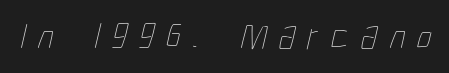
Letter spacing: wide. Do the characters align in a grid? No, the font is proportional. Underlining? Definitely not there. The face looks like a standard text weight, possibly lighter.
